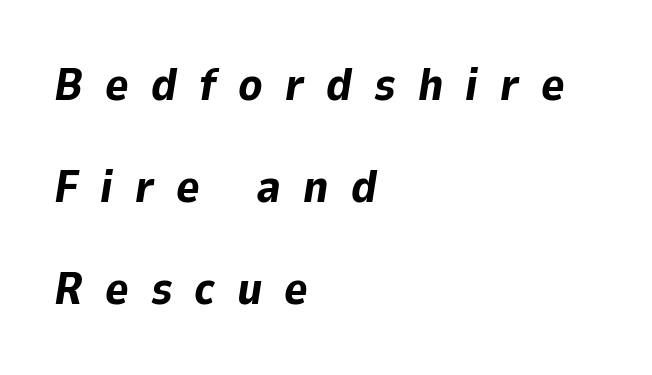
{"italic": "yes", "lean": "right", "slant_degrees": 9, "bold": "yes", "weight": "bold", "width": "normal", "stroke_contrast": "low", "x_height": "medium", "monospaced": "no", "underline": "no", "align": "left", "line_spacing": "loose", "line_spacing_ratio": 2.27, "letter_spacing": "wide", "letter_spacing_em": 0.49, "glyph_px": 45}
